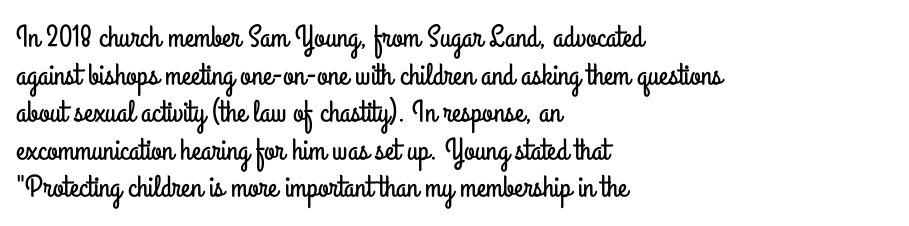
This sample uses an upright cut, with every glyph sitting square on the baseline. A classic flush-left, rag-right setting is used for this passage. Do the characters align in a grid? No, the font is proportional. What kind of face is this? One without serifs — a sans. There is no visible air inserted between adjacent glyphs.
